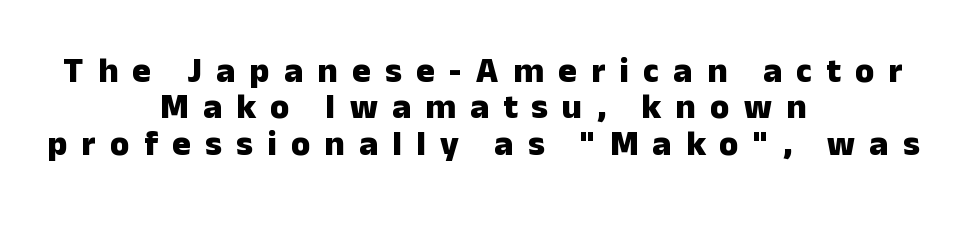
The compositor balanced each line on the midline. On the weight axis this lands at bold, roughly 700. I'd call this a sans setting — the letters go barefoot. Words float on clear page, feet unadorned.
